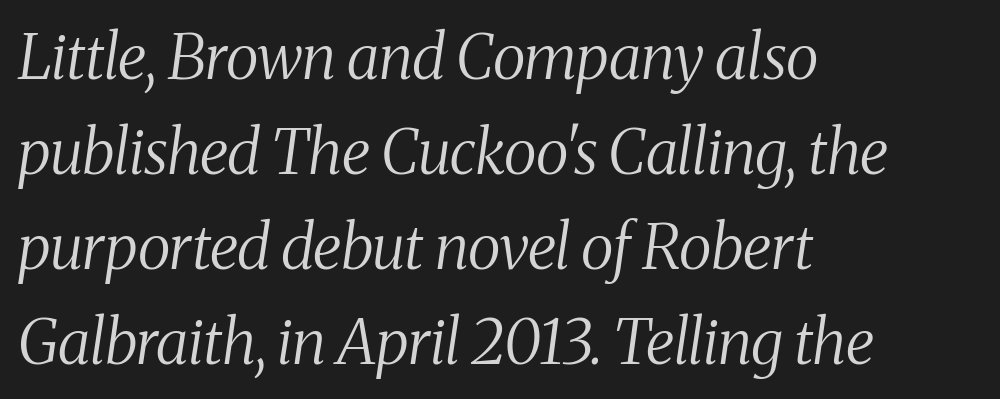
The image shows 62 px regular-weight, condensed serif type, italic (leaning right); set left-aligned, normal line spacing (1.53x), normal letter spacing, not underlined; medium stroke contrast and a medium x-height.
